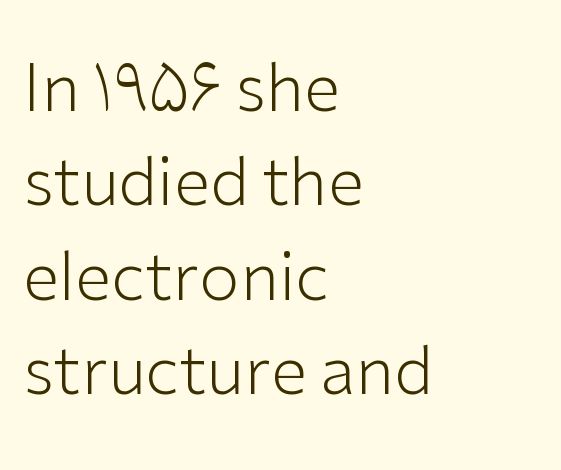
Q: Is the text bold? A: No.
Q: Is the text italic (slanted)? A: No, it is upright.
Q: Is the typeface a serif or a sans-serif typeface? A: Sans-serif.
Q: Is the text underlined? A: No.
Q: How is the paragraph aligned? A: Left-aligned.
Q: Is the spacing between letters normal or unusually wide? A: Normal.
Q: Is the spacing between lines tight, normal or loose? A: Normal.
Q: Width (condensed, normal, or wide)? A: Normal.
Q: Stroke contrast? A: Low.
Q: x-height? A: Medium.
Q: Monospaced? A: No.
